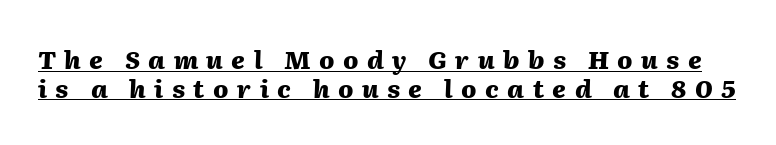
{"italic": "yes", "lean": "right", "slant_degrees": 2, "bold": "yes", "underline": "yes", "line_spacing": "tight", "line_spacing_ratio": 1.15, "letter_spacing": "wide", "letter_spacing_em": 0.34, "glyph_px": 25}
